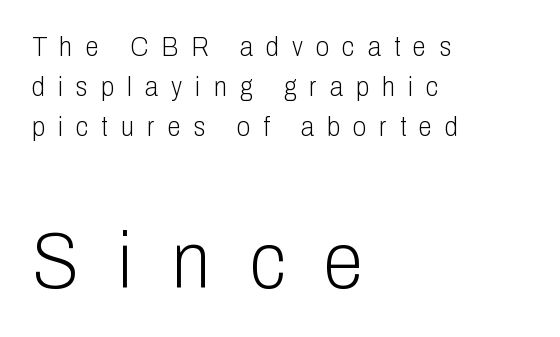
{"serif": "no", "italic": "no", "bold": "no", "weight": "light", "width": "condensed", "stroke_contrast": "low", "x_height": "medium", "monospaced": "no", "underline": "no", "align": "left", "line_spacing": "normal", "line_spacing_ratio": 1.49, "letter_spacing": "wide", "letter_spacing_em": 0.49, "larger_block": "second", "size_ratio": 2.96, "glyph_px": 80}
